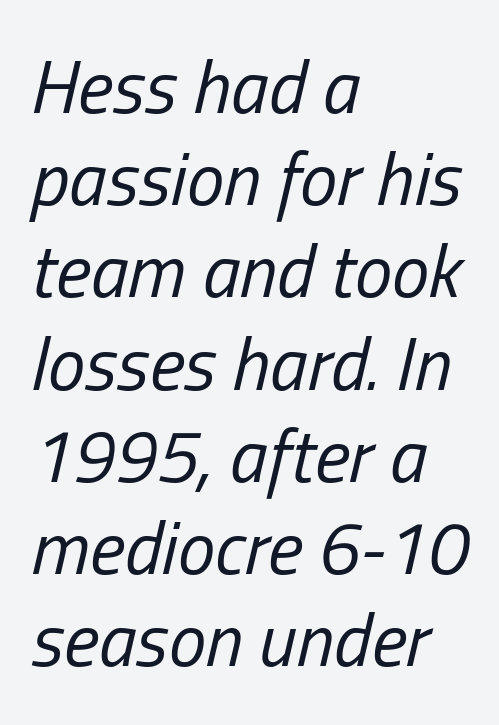
Nothing heavy about these letters — not bold at all. The string is rendered with underlining switched off. Would a proofreader flag this as italicized? Yes. Where is the straight margin? On the left. Caption: standard tracking, unaltered. Think of a printed novel: that variable character pitch is what you see here.
